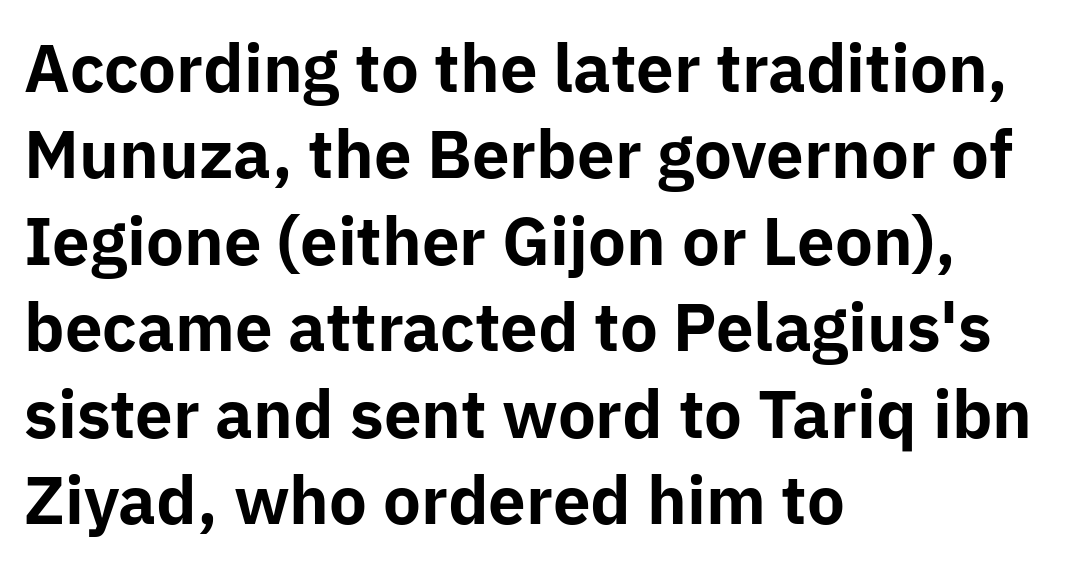
{"serif": "no", "italic": "no", "bold": "yes", "weight": "bold", "width": "normal", "stroke_contrast": "low", "x_height": "medium", "monospaced": "no", "underline": "no", "align": "left", "line_spacing": "normal", "line_spacing_ratio": 1.35, "letter_spacing": "normal", "letter_spacing_em": 0.0, "glyph_px": 64}
